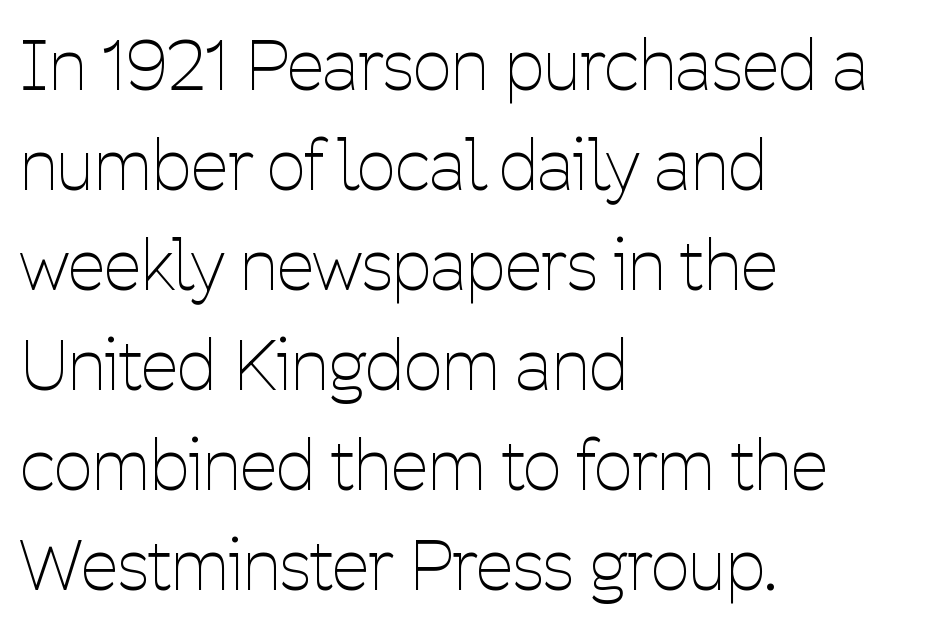
{"serif": "no", "italic": "no", "bold": "no", "weight": "thin", "width": "condensed", "stroke_contrast": "low", "x_height": "medium", "monospaced": "no", "underline": "no", "align": "left", "line_spacing": "normal", "line_spacing_ratio": 1.47, "letter_spacing": "normal", "letter_spacing_em": 0.0, "glyph_px": 68}
